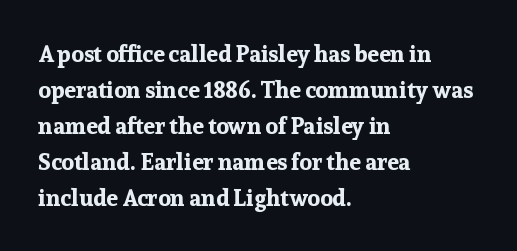
The image shows 23 px bold type, upright; set left-aligned, normal line spacing (1.56x), normal letter spacing, not underlined.
